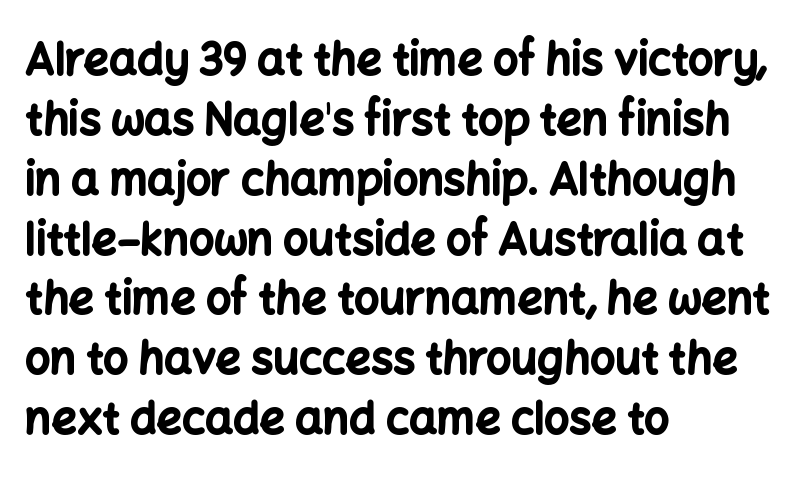
The image shows 44 px bold sans-serif type, upright; set left-aligned, normal line spacing (1.36x), normal letter spacing, not underlined; low stroke contrast and a medium x-height.
